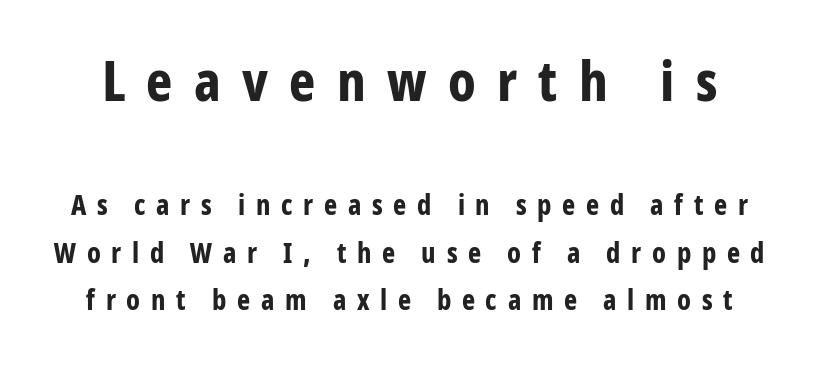
The image shows 56 px bold, condensed sans-serif type, upright; set normal line spacing (1.69x), unusually wide letter spacing (+0.38 em), not underlined; the first (top) block is 2.0x larger; low stroke contrast and a medium x-height.
